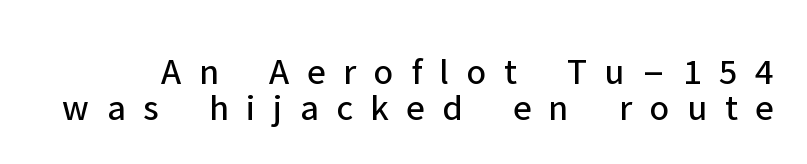
The image shows 38 px regular-weight sans-serif type, upright; set tight line spacing (0.96x), unusually wide letter spacing (+0.46 em), not underlined; low stroke contrast and a medium x-height.
